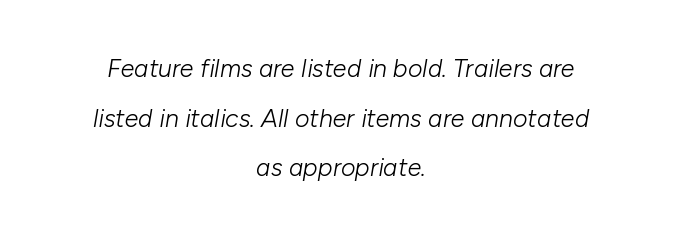
No extra ink here — the face is not bold. Quick note: interline space is abundant. Does extra space separate the letters? No, they use regular spacing. Clear beneath every line of the passage. Slant detected: the letters are inclined.
